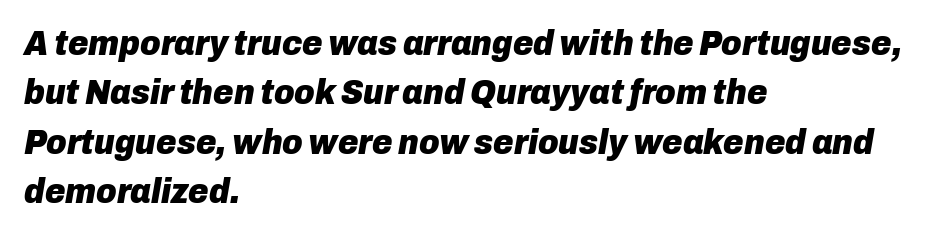
The face used here is rendered with its standard letterfit. The space directly below the letters is spotless. There's an unmistakable incline to the writing here. Varying glyph widths throughout — classic text-font behaviour. The designer left line spacing at the default. Typeset ragged right — the left edge is the straight one.
